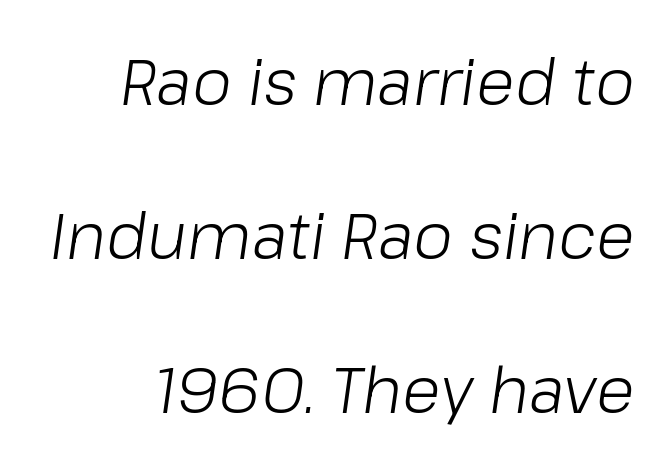
Spacing verdict: proportional, widths tailored to each character. Stem width sits at or under what a default text font uses. Underline: absent. The tracking reads as untouched default to a designer's eye. Yep, that's italic — everything's leaning. Vertically, the passage feels expansive, rows floating well apart.
